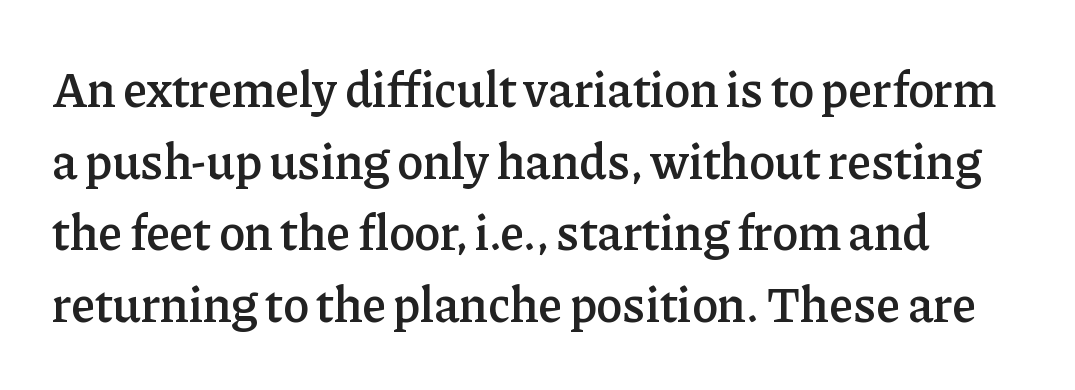
The image shows 49 px semibold serif type, upright; set normal line spacing (1.46x), normal letter spacing, not underlined; low stroke contrast and a medium x-height.
